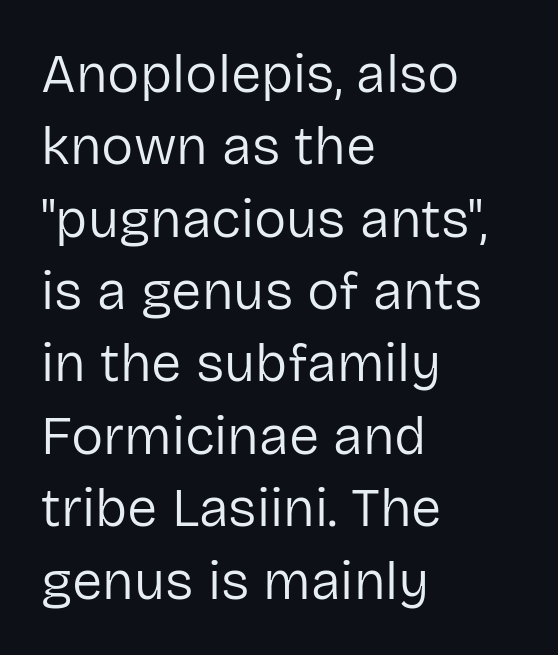
Is this a fixed-width face? No — the glyphs have proportional, varying widths. Note: no serifs on the glyphs. The designer left line spacing at the default. The paragraph has a hard left edge and a soft right edge.
